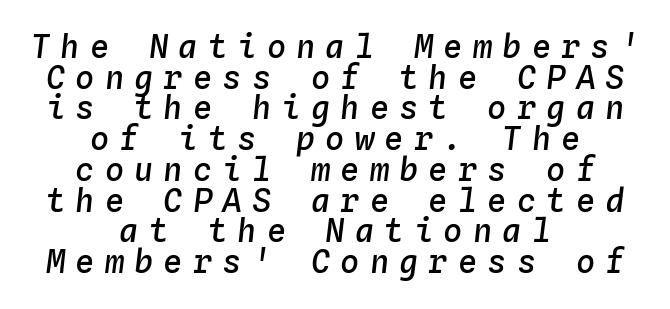
{"italic": "yes", "lean": "right", "slant_degrees": 4, "bold": "semi", "weight": "semibold", "width": "normal", "stroke_contrast": "low", "x_height": "medium", "monospaced": "yes", "underline": "no", "align": "center", "line_spacing": "tight", "line_spacing_ratio": 0.96, "letter_spacing": "wide", "letter_spacing_em": 0.32, "glyph_px": 32}
